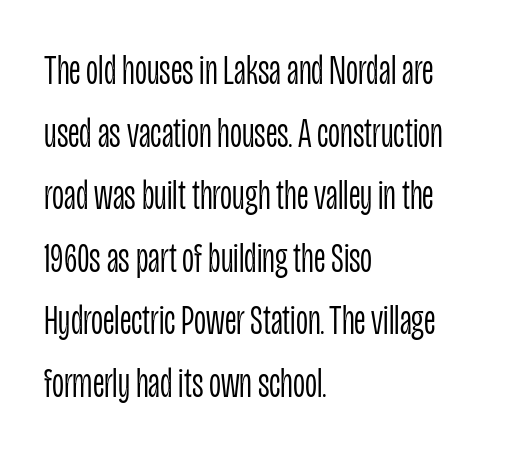
The image shows 42 px light, condensed sans-serif type, upright; set left-aligned, normal line spacing (1.49x), normal letter spacing, not underlined; low stroke contrast and a large x-height.
